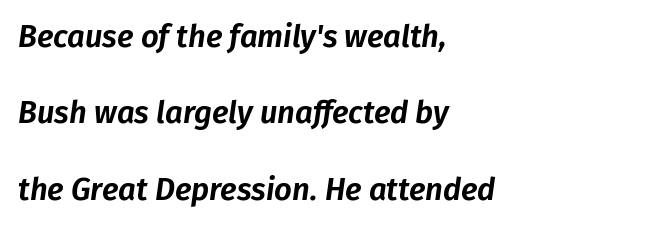
{"italic": "yes", "lean": "right", "slant_degrees": 8, "width": "normal", "stroke_contrast": "low", "x_height": "medium", "monospaced": "no", "underline": "no", "align": "left", "line_spacing": "loose", "line_spacing_ratio": 2.46, "letter_spacing": "normal", "letter_spacing_em": 0.0, "glyph_px": 31}
